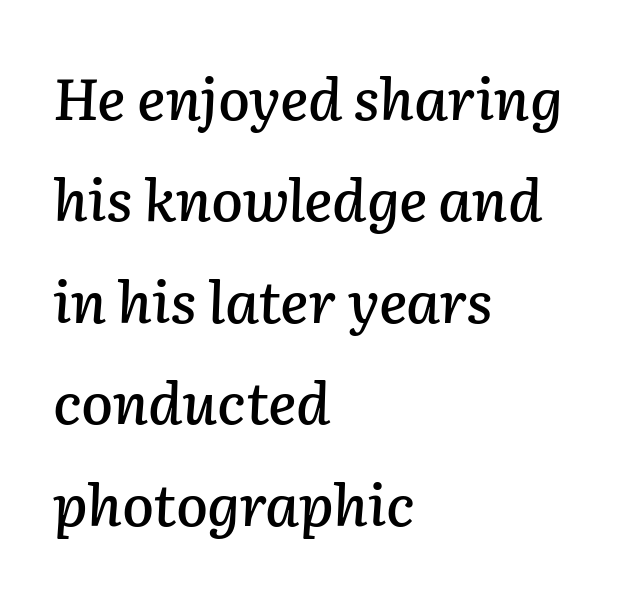
The image shows 58 px text type, italic (leaning right); set left-aligned, line spacing 1.75x, normal letter spacing, not underlined; low stroke contrast and a medium x-height.
